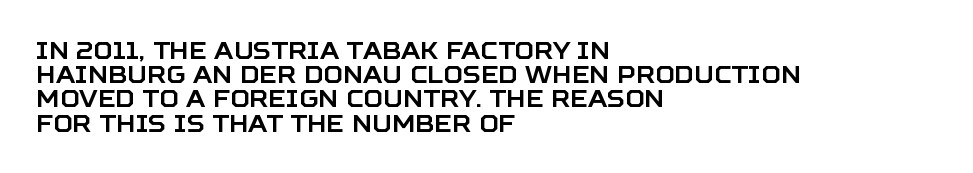
Q: Is the text italic (slanted)? A: No, it is upright.
Q: Is the text underlined? A: No.
Q: How is the paragraph aligned? A: Left-aligned.
Q: Is the spacing between letters normal or unusually wide? A: Normal.
Q: Is the spacing between lines tight, normal or loose? A: Tight.
